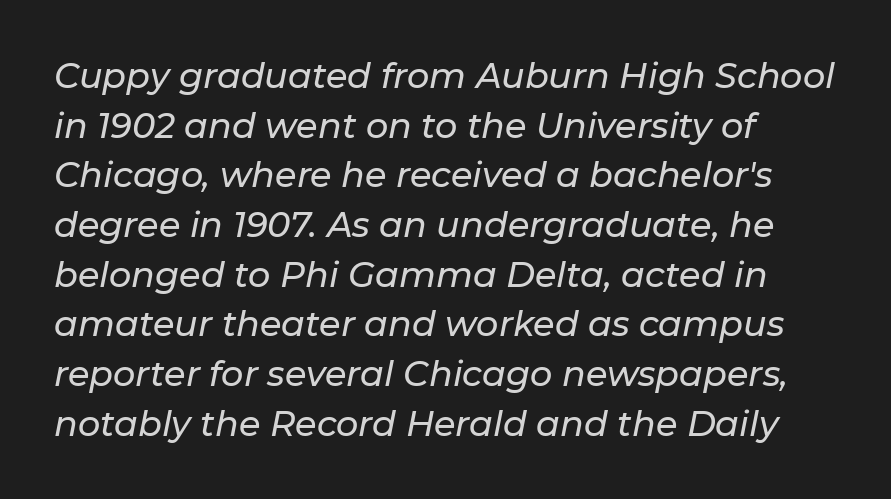
{"italic": "yes", "lean": "right", "slant_degrees": 11, "width": "normal", "stroke_contrast": "low", "x_height": "medium", "monospaced": "no", "underline": "no", "align": "left", "line_spacing": "normal", "line_spacing_ratio": 1.42, "letter_spacing": "normal", "letter_spacing_em": 0.0, "glyph_px": 35}
